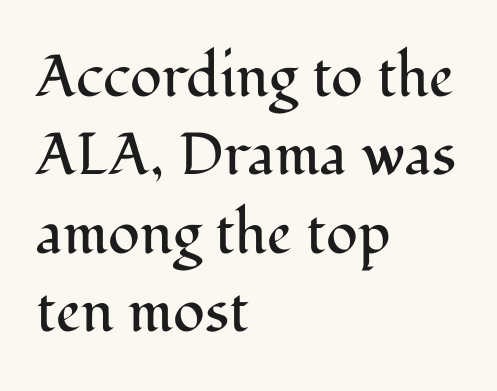
Style check: upright. Here the designer chose a conventional face with non-uniform glyph widths. To sum up the face: it has serifs. Descenders hang freely into open space. A classic flush-left, rag-right setting is used for this passage. These glyphs show unthickened strokes, regular width or finer.
